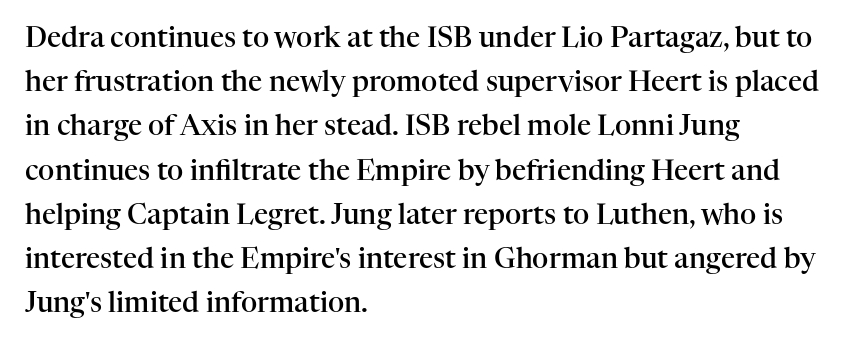
{"serif": "yes", "italic": "no", "bold": "semi", "weight": "semibold", "width": "normal", "stroke_contrast": "high", "x_height": "medium", "monospaced": "no", "underline": "no", "align": "left", "line_spacing": "normal", "line_spacing_ratio": 1.58, "letter_spacing": "normal", "letter_spacing_em": 0.0, "glyph_px": 28}
